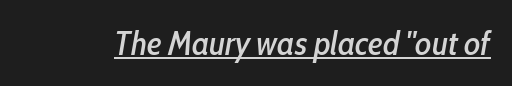
{"italic": "yes", "lean": "right", "slant_degrees": 10, "width": "condensed", "stroke_contrast": "low", "x_height": "medium", "monospaced": "no", "underline": "yes", "letter_spacing": "normal", "letter_spacing_em": 0.0, "glyph_px": 34}
